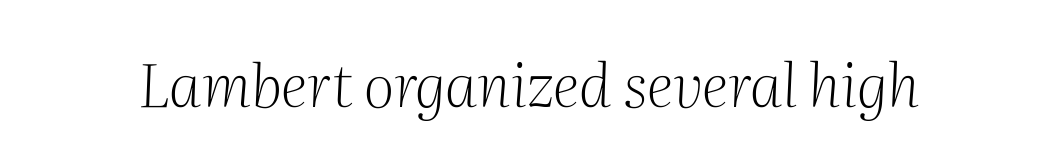
{"serif": "yes", "italic": "yes", "lean": "right", "slant_degrees": 2, "bold": "no", "weight": "light", "width": "normal", "stroke_contrast": "medium", "x_height": "medium", "monospaced": "no", "underline": "no", "letter_spacing": "normal", "letter_spacing_em": 0.0, "glyph_px": 60}
